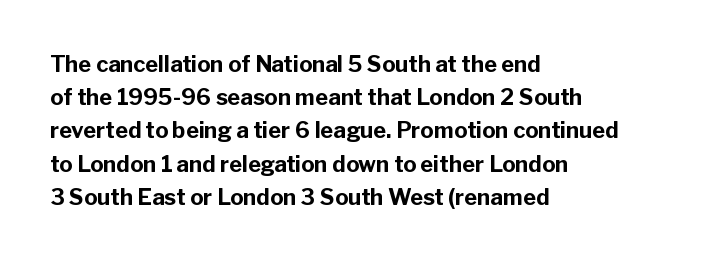
Q: Is the text bold? A: Yes.
Q: Is the text italic (slanted)? A: No, it is upright.
Q: Is the text underlined? A: No.
Q: How is the paragraph aligned? A: Left-aligned.
Q: Is the spacing between letters normal or unusually wide? A: Normal.
Q: Is the spacing between lines tight, normal or loose? A: Normal.
